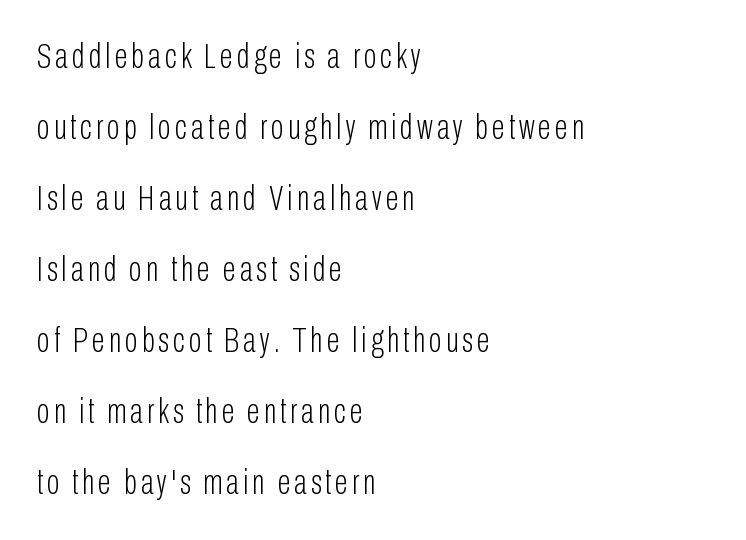
The image shows 35 px light, condensed sans-serif type, upright; set left-aligned, loose line spacing (2.03x), not underlined; low stroke contrast and a medium x-height.
